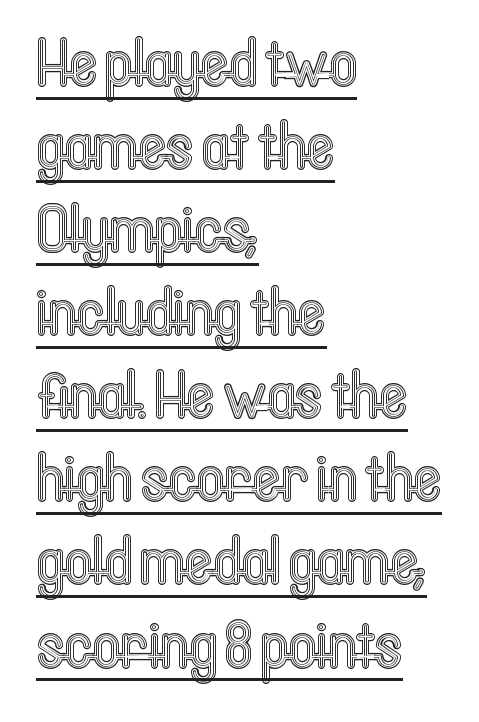
Q: Is the text italic (slanted)? A: No, it is upright.
Q: Is the text underlined? A: Yes.
Q: How is the paragraph aligned? A: Left-aligned.
Q: Is the spacing between letters normal or unusually wide? A: Normal.
Q: Width (condensed, normal, or wide)? A: Condensed.
Q: x-height? A: Medium.
Q: Monospaced? A: No.
